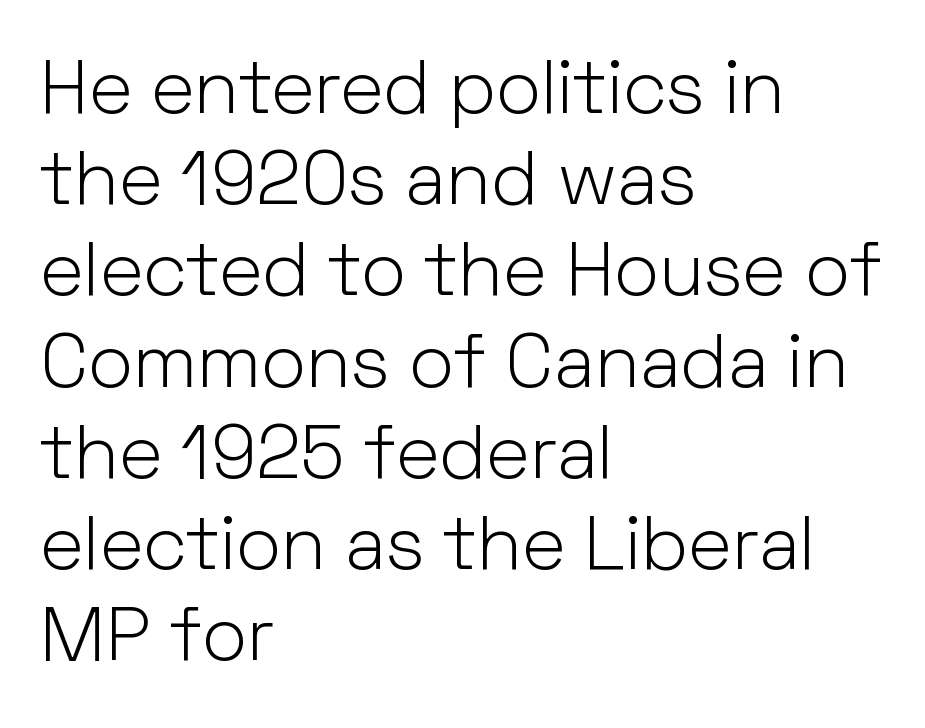
Spacing between characters is what you'd get straight out of the box. Character widths vary here, with narrow letters taking less room than wide ones. Rendered with straight, roman letterforms. The space directly below the letters is spotless. Line beginnings align vertically; line endings do not.
